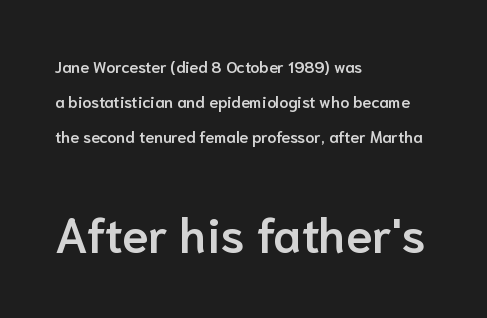
This rendering leaves character spacing at its baseline value. The paragraph has a hard left edge and a soft right edge. Vertical spacing — loose. The passage shown is typed in a proportional face where columns would drift.
